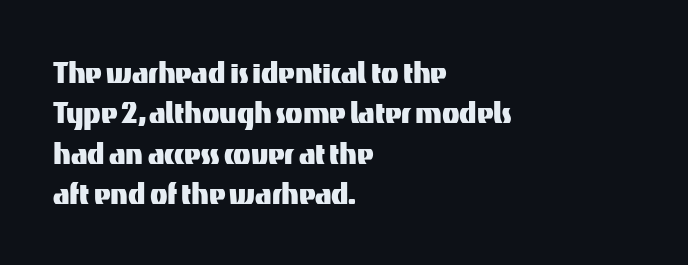
Q: Is the text italic (slanted)? A: No, it is upright.
Q: Is the typeface a serif or a sans-serif typeface? A: Sans-serif.
Q: Is the text underlined? A: No.
Q: How is the paragraph aligned? A: Left-aligned.
Q: Is the spacing between letters normal or unusually wide? A: Normal.
Q: Is the spacing between lines tight, normal or loose? A: Tight.
Q: Width (condensed, normal, or wide)? A: Normal.
Q: Stroke contrast? A: Medium.
Q: x-height? A: Medium.
Q: Monospaced? A: No.
